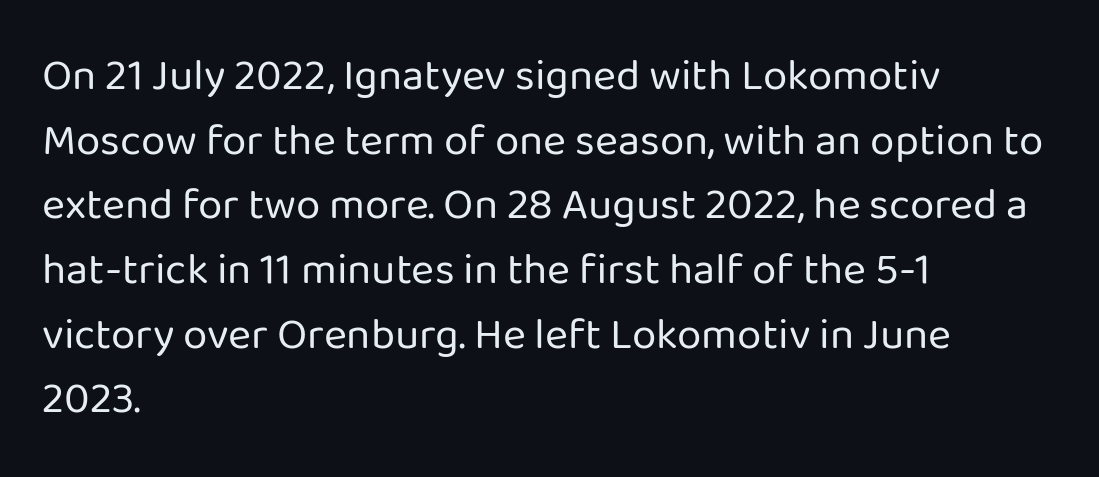
The image shows 44 px regular-weight sans-serif type, upright; set left-aligned, normal line spacing (1.47x), normal letter spacing, not underlined; low stroke contrast and a medium x-height.
